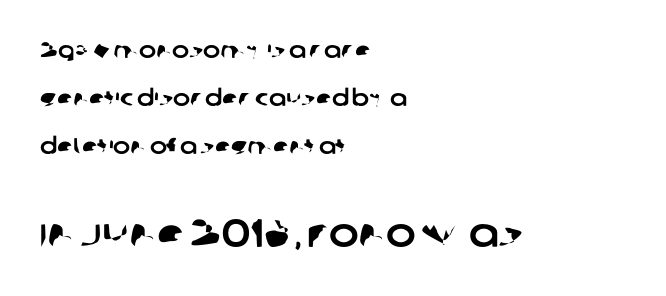
{"serif": "no", "width": "normal", "stroke_contrast": "low", "x_height": "large", "monospaced": "no", "underline": "no", "align": "left", "line_spacing": "loose", "line_spacing_ratio": 2.08, "letter_spacing": "normal", "letter_spacing_em": 0.0, "larger_block": "second", "size_ratio": 1.74, "glyph_px": 40}
